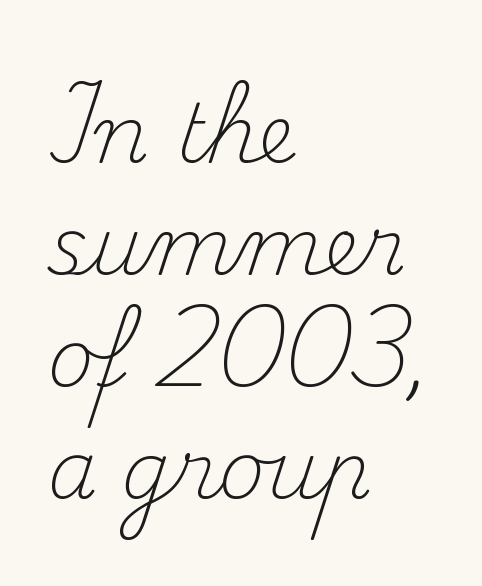
{"serif": "yes", "bold": "no", "weight": "light", "width": "normal", "stroke_contrast": "medium", "x_height": "small", "monospaced": "no", "underline": "no", "align": "left", "line_spacing": "normal", "line_spacing_ratio": 1.4, "letter_spacing": "normal", "letter_spacing_em": 0.0, "glyph_px": 80}
